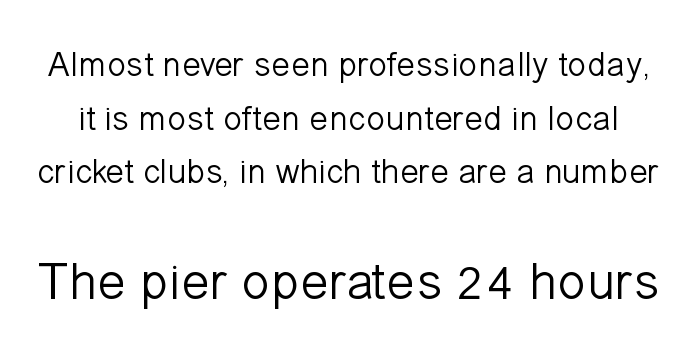
Q: Is the text bold? A: No.
Q: Is the text italic (slanted)? A: No, it is upright.
Q: Is the typeface a serif or a sans-serif typeface? A: Sans-serif.
Q: Is the text underlined? A: No.
Q: Is the spacing between letters normal or unusually wide? A: Normal.
Q: Is the spacing between lines tight, normal or loose? A: Normal.
Q: Which block of text is set in a larger size, the first (top) or the second (bottom)? A: The second (bottom) one.
Q: Width (condensed, normal, or wide)? A: Normal.
Q: Stroke contrast? A: Low.
Q: x-height? A: Medium.
Q: Monospaced? A: No.
